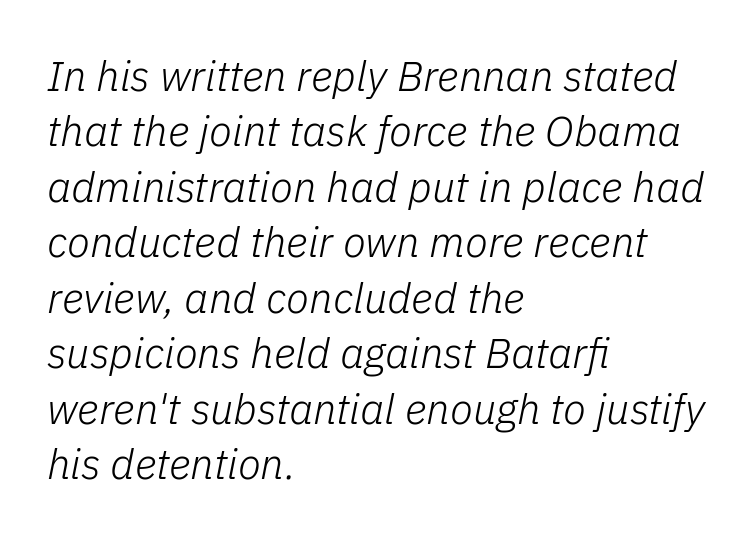
Q: Is the text bold? A: No.
Q: Is the text italic (slanted)? A: Yes, it leans right by about 11 degrees.
Q: Is the text underlined? A: No.
Q: How is the paragraph aligned? A: Left-aligned.
Q: Is the spacing between letters normal or unusually wide? A: Normal.
Q: Is the spacing between lines tight, normal or loose? A: Normal.
Q: Width (condensed, normal, or wide)? A: Normal.
Q: Stroke contrast? A: Low.
Q: x-height? A: Medium.
Q: Monospaced? A: No.
